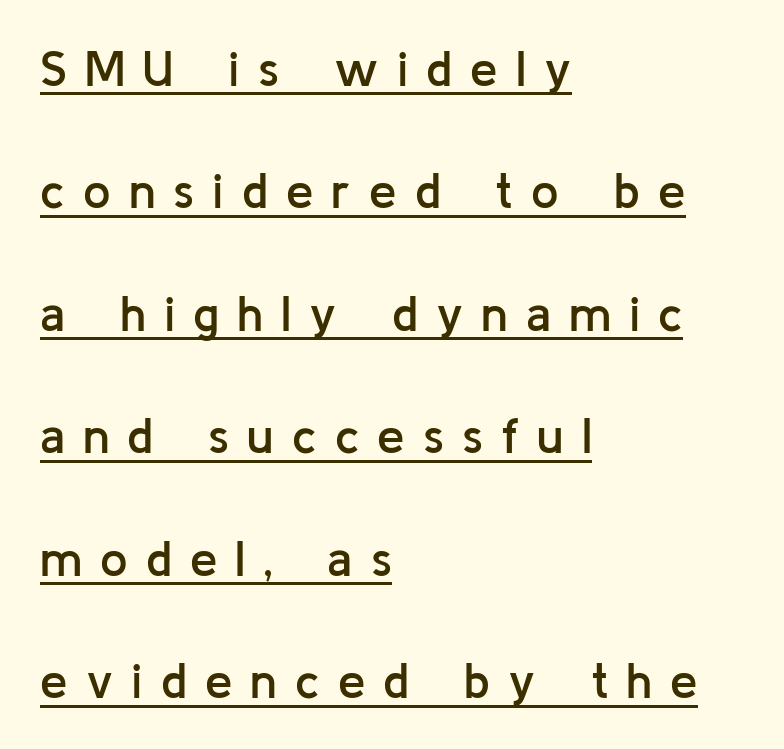
Posture: upright roman. Has an underline been added? It has. The rendering uses natural spacing where letterforms have individual widths. The rendering shows plain stroke endings on the letterforms — a sans-serif design. There is plenty of visible air inserted between adjacent glyphs.
